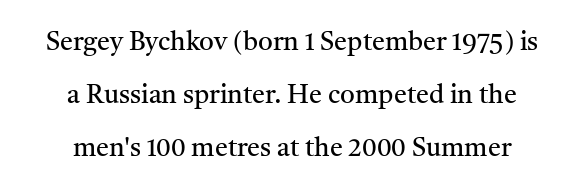
{"italic": "no", "bold": "no", "underline": "no", "line_spacing": "loose", "line_spacing_ratio": 2.04, "letter_spacing": "normal", "letter_spacing_em": 0.0, "glyph_px": 26}
